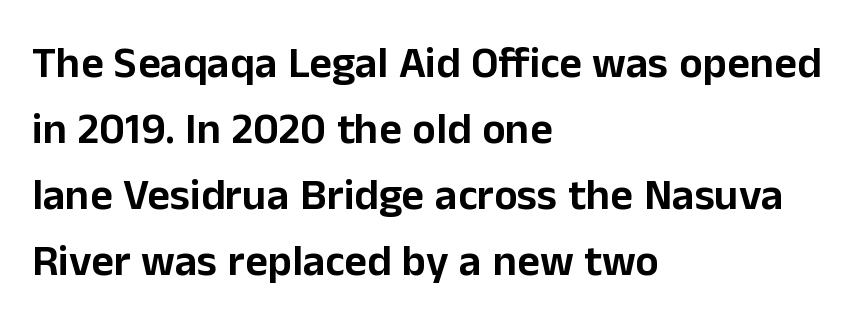
Q: Is the text italic (slanted)? A: No, it is upright.
Q: Is the typeface a serif or a sans-serif typeface? A: Sans-serif.
Q: Is the text underlined? A: No.
Q: How is the paragraph aligned? A: Left-aligned.
Q: Is the spacing between letters normal or unusually wide? A: Normal.
Q: Is the spacing between lines tight, normal or loose? A: Normal.
Q: Width (condensed, normal, or wide)? A: Normal.
Q: Stroke contrast? A: Low.
Q: x-height? A: Medium.
Q: Monospaced? A: No.
